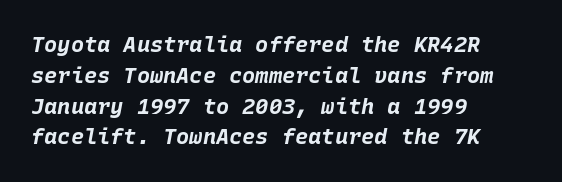
Characters are canted at an angle relative to the baseline's perpendicular. Each line starts at the same left margin while the right side varies. Type without underlining. Nothing unusual about the tracking: characters are spaced as the font intends.
